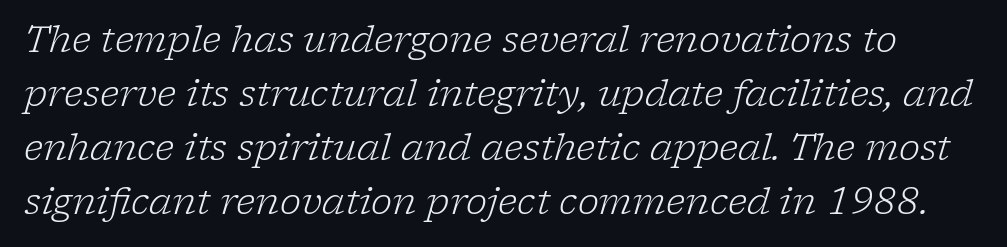
{"serif": "yes", "italic": "yes", "lean": "right", "slant_degrees": 17, "bold": "no", "weight": "light", "width": "normal", "stroke_contrast": "low", "x_height": "medium", "monospaced": "no", "underline": "no", "line_spacing": "normal", "line_spacing_ratio": 1.5, "letter_spacing": "normal", "letter_spacing_em": 0.0, "glyph_px": 36}
